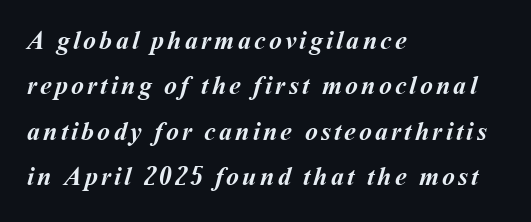
The font is running at its bold setting. A student would call this left alignment; a typographer would say flush left, rag right. Has an underline been added? It has not.
